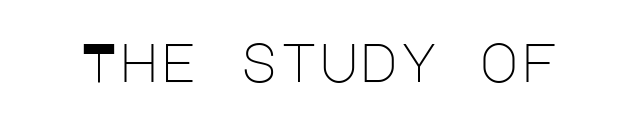
Q: Is the text bold? A: No.
Q: Is the text italic (slanted)? A: No, it is upright.
Q: Is the typeface a serif or a sans-serif typeface? A: Sans-serif.
Q: Is the text underlined? A: No.
Q: Is the spacing between letters normal or unusually wide? A: Normal.
Q: Width (condensed, normal, or wide)? A: Normal.
Q: Stroke contrast? A: Low.
Q: x-height? A: Large.
